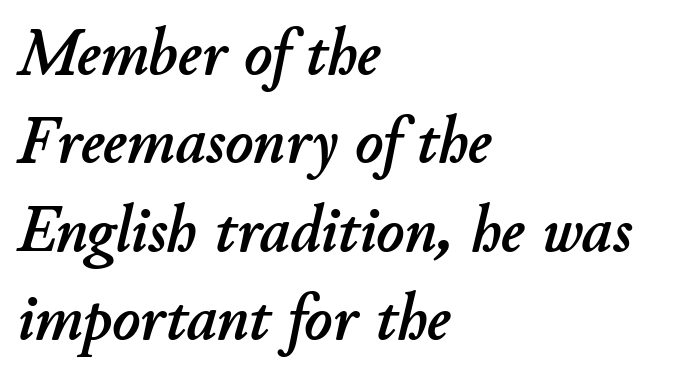
Q: Is the text italic (slanted)? A: Yes, it leans right by about 11 degrees.
Q: Is the text underlined? A: No.
Q: How is the paragraph aligned? A: Left-aligned.
Q: Is the spacing between letters normal or unusually wide? A: Normal.
Q: Is the spacing between lines tight, normal or loose? A: Normal.
Q: Width (condensed, normal, or wide)? A: Normal.
Q: Stroke contrast? A: Low.
Q: x-height? A: Small.
Q: Monospaced? A: No.
